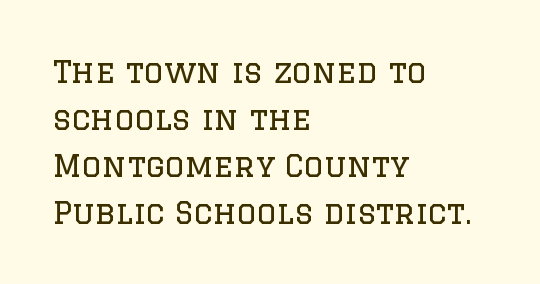
Q: Is the text bold? A: No.
Q: Is the text italic (slanted)? A: No, it is upright.
Q: Is the typeface a serif or a sans-serif typeface? A: Serif.
Q: Is the text underlined? A: No.
Q: How is the paragraph aligned? A: Left-aligned.
Q: Is the spacing between letters normal or unusually wide? A: Normal.
Q: Is the spacing between lines tight, normal or loose? A: Normal.
Q: Width (condensed, normal, or wide)? A: Normal.
Q: Stroke contrast? A: Low.
Q: x-height? A: Large.
Q: Monospaced? A: No.
